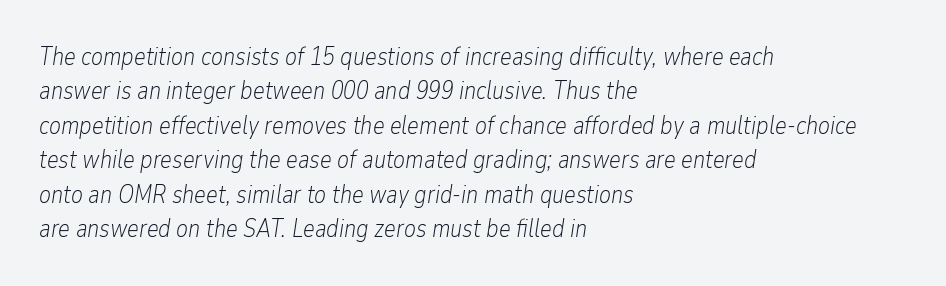
The rendering anchors every line to the left-hand side. Between one letter and the next there's only the usual sliver of space. Tall strokes in this sample are angled rather than plumb. Successive baselines arrive at the customary interval. This reads as an unemphasized weight, regular at the heaviest. Underline: absent.
